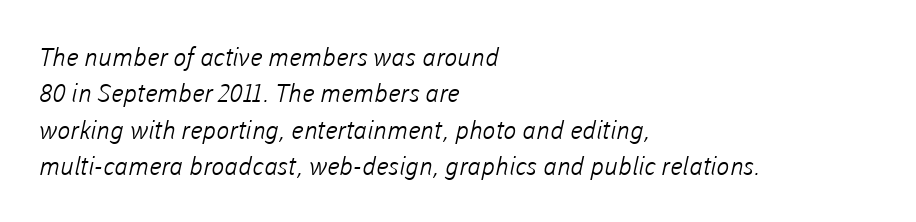
The image shows 25 px text type; set left-aligned, normal line spacing (1.46x), normal letter spacing, not underlined.
